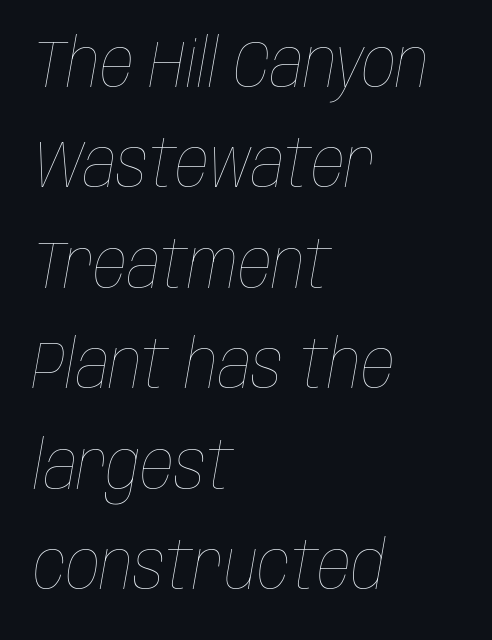
{"italic": "yes", "lean": "right", "slant_degrees": 10, "bold": "no", "weight": "thin", "width": "condensed", "stroke_contrast": "low", "x_height": "large", "monospaced": "no", "underline": "no", "align": "left", "line_spacing": "normal", "line_spacing_ratio": 1.5, "letter_spacing": "normal", "letter_spacing_em": 0.0, "glyph_px": 67}
